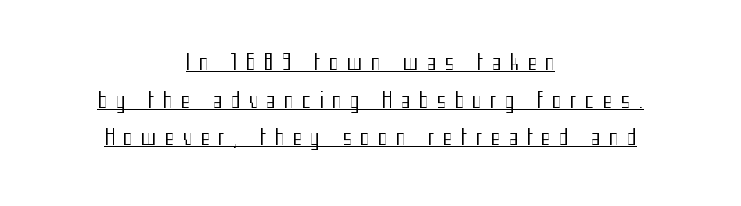
Vertical stems look standard width or narrower in stroke. Every character sits straight up, as roman type does. Compared with a flush-left layout, this one balances lines on the center instead. Someone cranked the tracking dial way up on this one. The sample's only ornament is a line tracing under the words.
